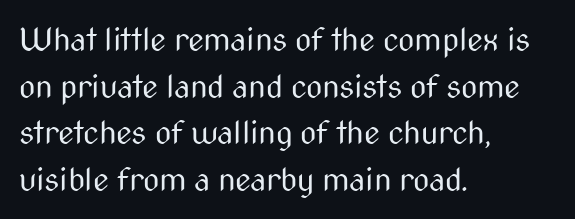
The image shows 32 px regular-weight, condensed sans-serif type, upright; set left-aligned, normal line spacing (1.46x), normal letter spacing, not underlined; medium stroke contrast and a medium x-height.
